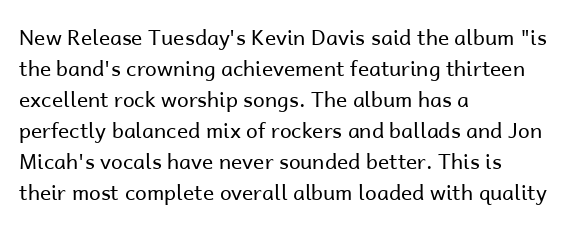
{"italic": "no", "bold": "no", "underline": "no", "align": "left", "line_spacing": "normal", "line_spacing_ratio": 1.48, "letter_spacing": "normal", "letter_spacing_em": 0.0, "glyph_px": 21}
